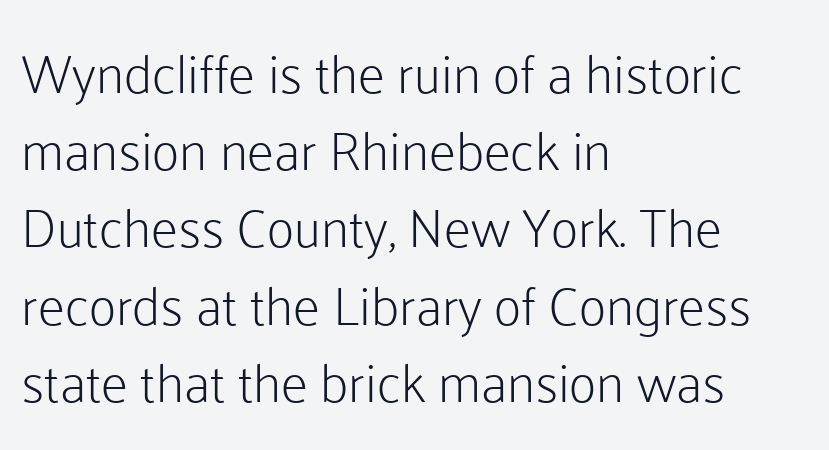
The image shows 54 px light sans-serif type, upright; set left-aligned, normal line spacing (1.43x), normal letter spacing, not underlined; low stroke contrast and a medium x-height.
